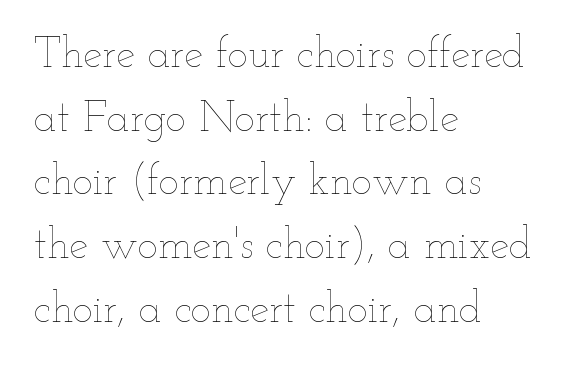
{"italic": "no", "bold": "no", "weight": "thin", "width": "wide", "stroke_contrast": "low", "x_height": "small", "monospaced": "no", "underline": "no", "align": "left", "line_spacing": "normal", "line_spacing_ratio": 1.48, "letter_spacing": "normal", "letter_spacing_em": 0.0, "glyph_px": 43}
